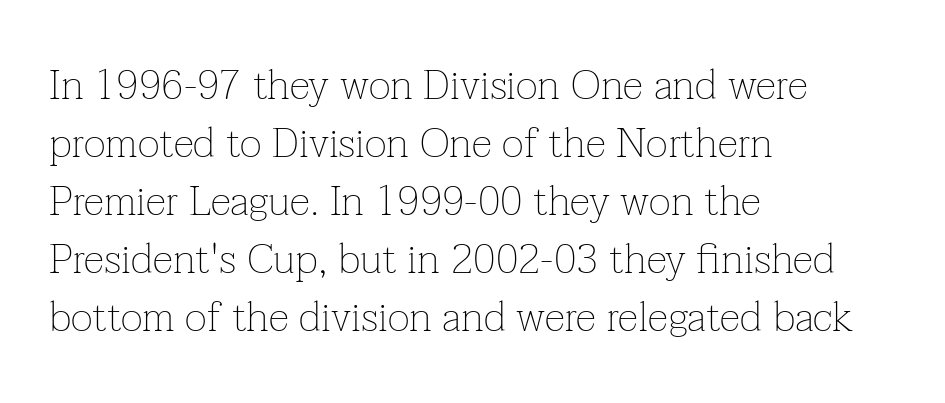
Tracking here is standard; glyphs follow each other at the usual distance. This sample keeps an unexceptional amount of space between lines. Notice how the passage keeps a crisp vertical edge on the left only. A quiet, ordinary-to-light weight characterises the typeface.
